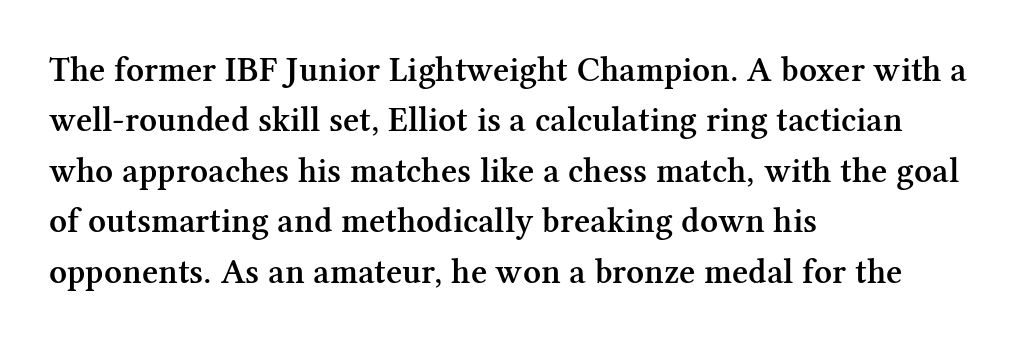
{"serif": "yes", "italic": "no", "bold": "semi", "weight": "semibold", "width": "normal", "stroke_contrast": "medium", "x_height": "medium", "monospaced": "no", "underline": "no", "align": "left", "line_spacing": "normal", "line_spacing_ratio": 1.44, "letter_spacing": "normal", "letter_spacing_em": 0.0, "glyph_px": 35}
